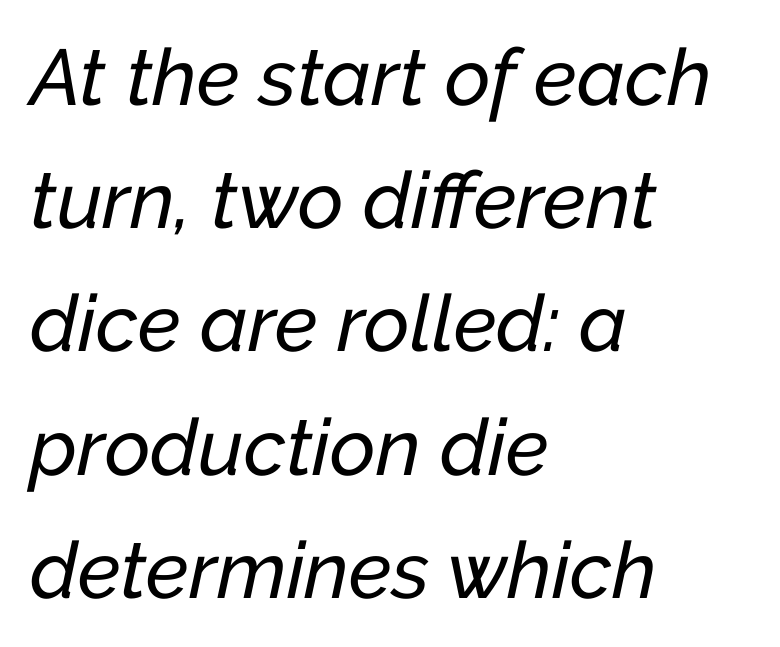
The image shows 79 px text type, italic (leaning right); set left-aligned, normal line spacing (1.56x), normal letter spacing, not underlined; low stroke contrast and a medium x-height.
